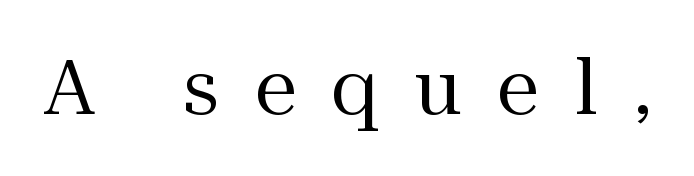
The image shows 76 px regular-weight serif type, upright; set unusually wide letter spacing (+0.47 em), not underlined; medium stroke contrast and a medium x-height.
